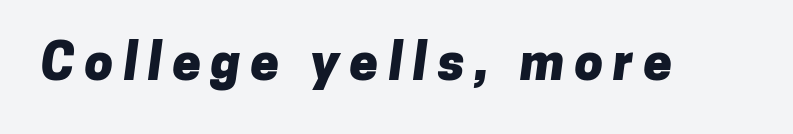
Q: Is the text bold? A: Yes.
Q: Is the typeface a serif or a sans-serif typeface? A: Sans-serif.
Q: Is the text underlined? A: No.
Q: Is the spacing between letters normal or unusually wide? A: Unusually wide.
Q: Width (condensed, normal, or wide)? A: Normal.
Q: Stroke contrast? A: Low.
Q: x-height? A: Medium.
Q: Monospaced? A: No.
